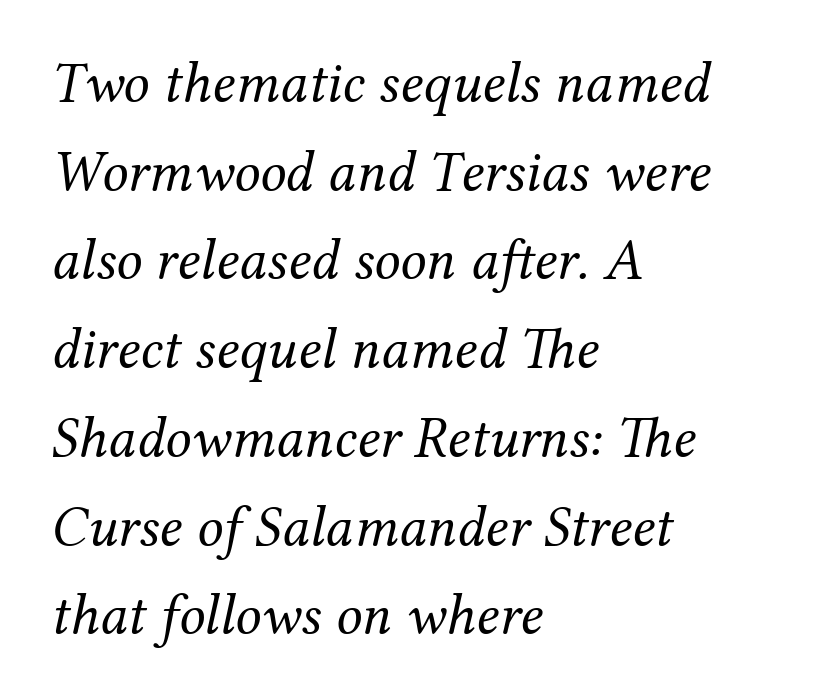
{"serif": "yes", "italic": "yes", "lean": "right", "slant_degrees": 12, "bold": "no", "weight": "regular", "width": "normal", "stroke_contrast": "medium", "x_height": "medium", "monospaced": "no", "underline": "no", "align": "left", "line_spacing": "normal", "line_spacing_ratio": 1.53, "letter_spacing": "normal", "letter_spacing_em": 0.0, "glyph_px": 58}
